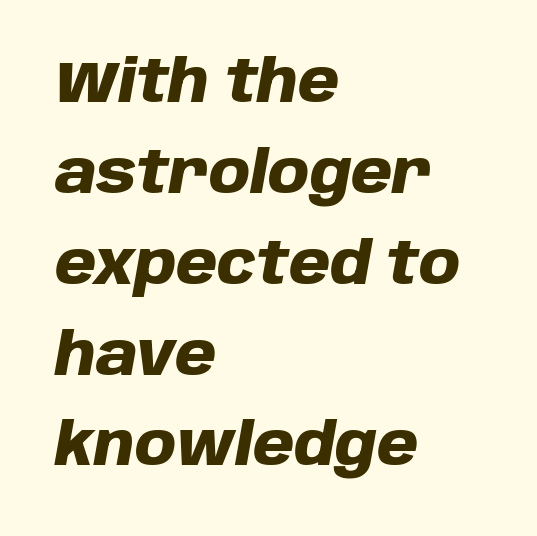
Q: Is the text bold? A: Yes.
Q: Is the text italic (slanted)? A: Yes, it leans right by about 10 degrees.
Q: Is the text underlined? A: No.
Q: How is the paragraph aligned? A: Left-aligned.
Q: Is the spacing between letters normal or unusually wide? A: Normal.
Q: Is the spacing between lines tight, normal or loose? A: Normal.
Q: Width (condensed, normal, or wide)? A: Normal.
Q: Stroke contrast? A: Low.
Q: x-height? A: Large.
Q: Monospaced? A: No.
